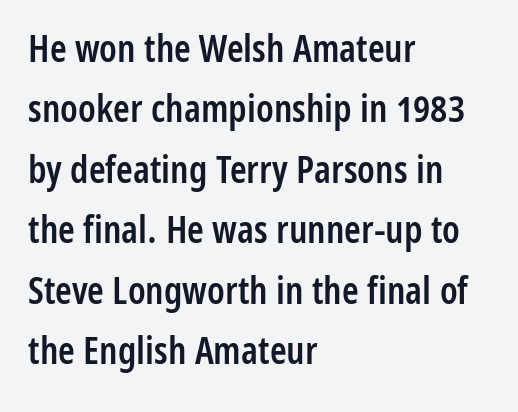
{"serif": "no", "italic": "no", "bold": "semi", "weight": "semibold", "width": "condensed", "stroke_contrast": "low", "x_height": "medium", "monospaced": "no", "underline": "no", "align": "left", "line_spacing": "normal", "line_spacing_ratio": 1.59, "letter_spacing": "normal", "letter_spacing_em": 0.0, "glyph_px": 38}
